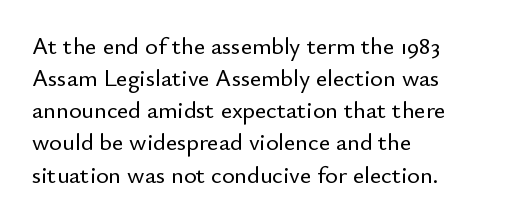
Q: Is the text italic (slanted)? A: No, it is upright.
Q: Is the text underlined? A: No.
Q: How is the paragraph aligned? A: Left-aligned.
Q: Is the spacing between letters normal or unusually wide? A: Normal.
Q: Is the spacing between lines tight, normal or loose? A: Normal.
